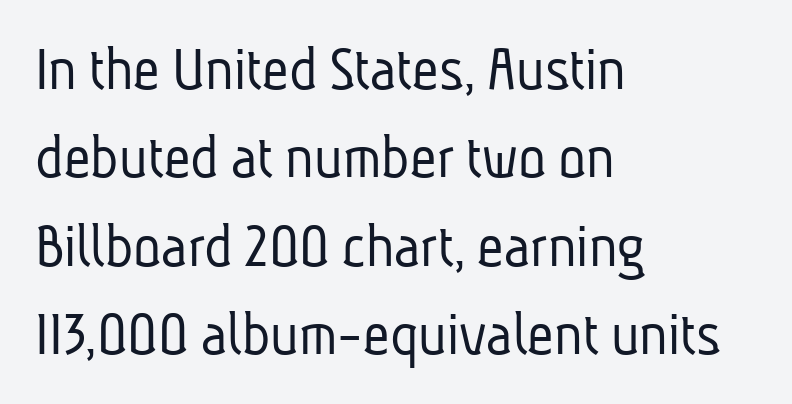
Typographically, this falls in the sans-serif category. Compared with typical body copy, the letter spacing here is the same. You could not count columns in this text — the font is proportionally spaced. Decoration check: the copy has no underline. Vertically, the passage feels balanced, rows spaced as you'd expect. The font is comparable to plain body text, perhaps lighter.
